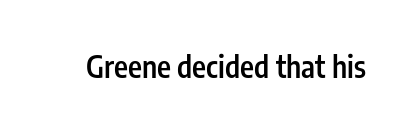
{"serif": "no", "italic": "no", "bold": "semi", "weight": "semibold", "width": "condensed", "stroke_contrast": "low", "x_height": "medium", "monospaced": "no", "underline": "no", "letter_spacing": "normal", "letter_spacing_em": 0.0, "glyph_px": 30}
